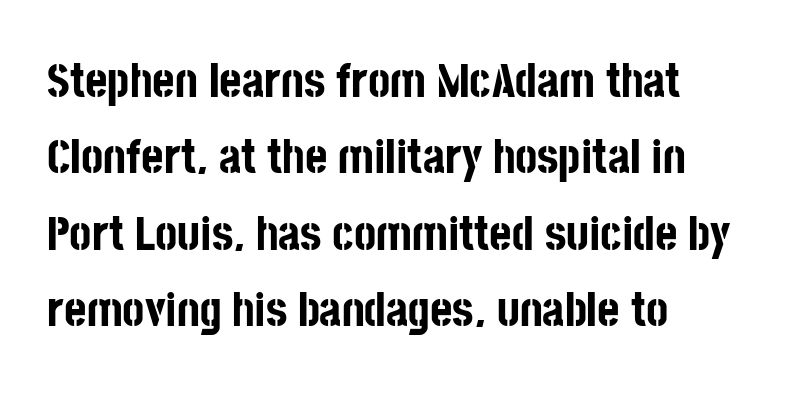
The image shows 48 px bold, condensed sans-serif type, upright; set left-aligned, normal line spacing (1.59x), normal letter spacing, not underlined; low stroke contrast and a large x-height.
